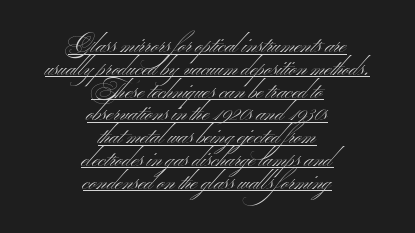
The image shows 23 px text type; set centered, tight line spacing (0.99x), normal letter spacing, underlined.
